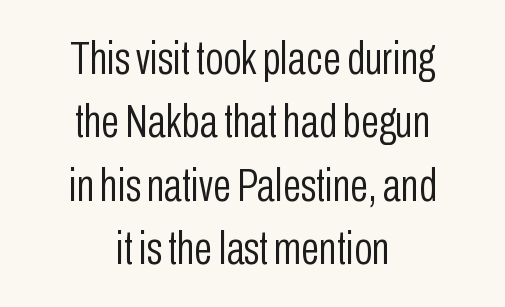
{"serif": "no", "italic": "no", "bold": "no", "weight": "light", "width": "condensed", "stroke_contrast": "low", "x_height": "medium", "monospaced": "no", "underline": "no", "align": "center", "line_spacing": "normal", "line_spacing_ratio": 1.35, "letter_spacing": "normal", "letter_spacing_em": 0.0, "glyph_px": 47}
